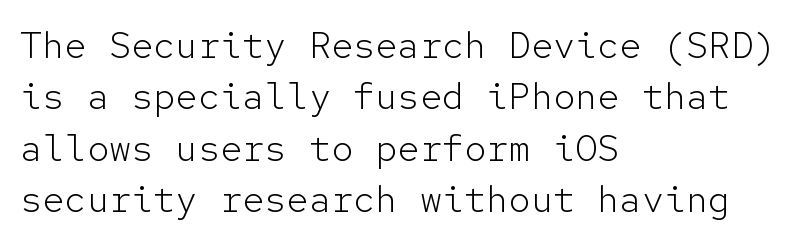
{"serif": "no", "italic": "no", "bold": "no", "weight": "light", "width": "normal", "stroke_contrast": "low", "x_height": "medium", "monospaced": "yes", "underline": "no", "align": "left", "line_spacing": "normal", "line_spacing_ratio": 1.39, "letter_spacing": "normal", "letter_spacing_em": 0.0, "glyph_px": 37}
